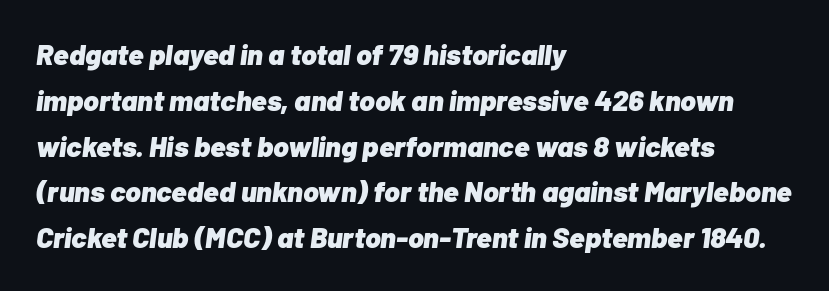
The image shows 29 px heavy type, italic (leaning right); set left-aligned, normal line spacing (1.58x), normal letter spacing, not underlined; low stroke contrast and a medium x-height.
